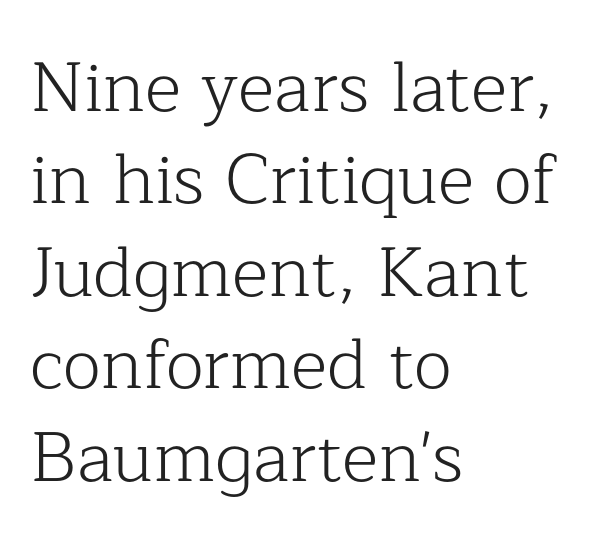
The image shows 70 px light serif type, upright; set left-aligned, normal line spacing (1.32x), normal letter spacing, not underlined; low stroke contrast and a medium x-height.
